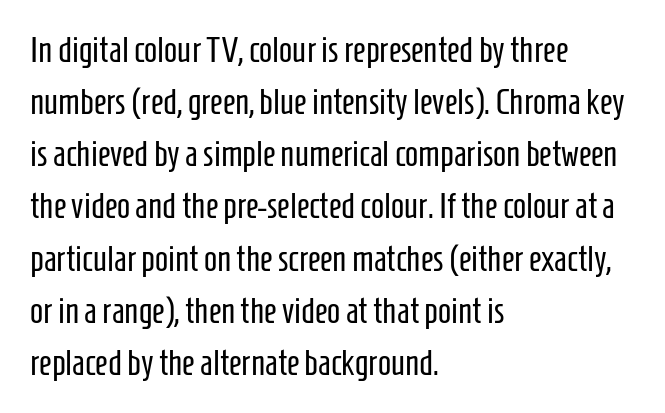
Italic: no, the glyphs are upright roman. In terms of leading, this rendering sits right in the middle. Nothing heavy about these letters — not bold at all. Any mark beneath the type? The region is blank.
